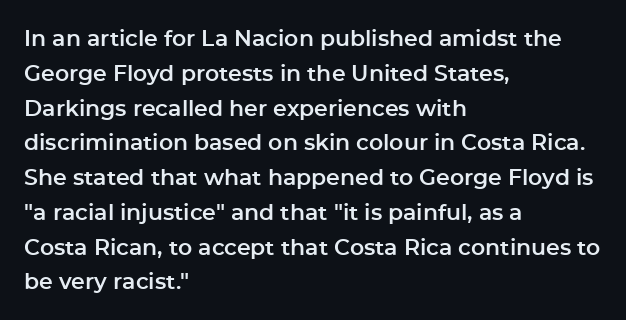
Q: Is the text italic (slanted)? A: No, it is upright.
Q: Is the text underlined? A: No.
Q: How is the paragraph aligned? A: Left-aligned.
Q: Is the spacing between letters normal or unusually wide? A: Normal.
Q: Is the spacing between lines tight, normal or loose? A: Normal.
